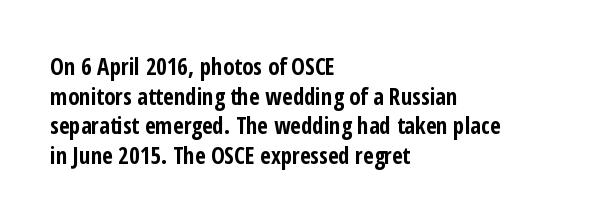
Is there any slant? The stems are plumb. Nothing unusual about the tracking: characters are spaced as the font intends. These words are printed bold, with thick strokes throughout. Evenly set lines give the paragraph a standard silhouette.
